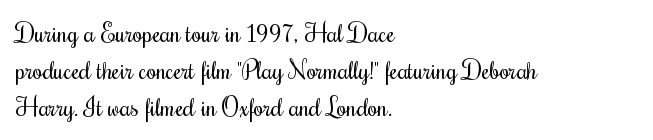
Q: Is the text bold? A: No.
Q: Is the text italic (slanted)? A: Yes.
Q: Is the text underlined? A: No.
Q: How is the paragraph aligned? A: Left-aligned.
Q: Is the spacing between letters normal or unusually wide? A: Normal.
Q: Is the spacing between lines tight, normal or loose? A: Normal.
